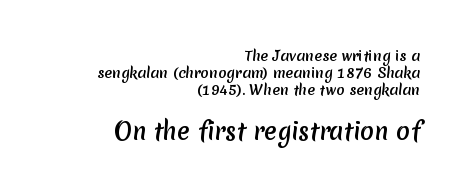
{"underline": "no", "align": "right", "line_spacing_ratio": 1.21, "letter_spacing": "normal", "letter_spacing_em": 0.0, "larger_block": "second", "size_ratio": 1.64, "glyph_px": 23}
